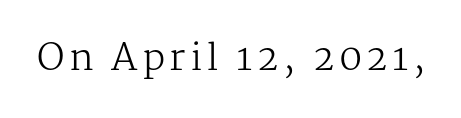
The image shows 36 px regular-weight serif type, upright; set not underlined; medium stroke contrast and a medium x-height.
